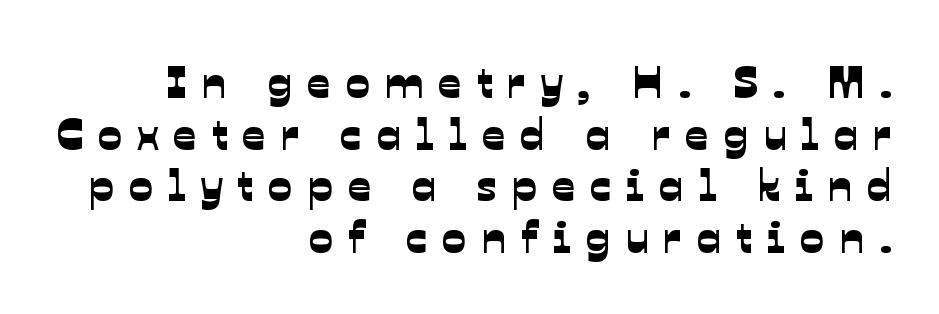
The image shows 45 px sans-serif type; set right-aligned, tight line spacing (1.15x), unusually wide letter spacing (+0.33 em), not underlined; low stroke contrast and a medium x-height.
